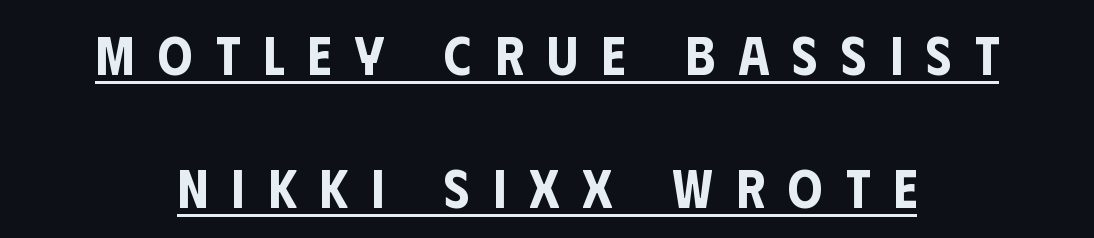
The image shows 55 px condensed sans-serif type, upright; set loose line spacing (2.42x), unusually wide letter spacing (+0.42 em), underlined; low stroke contrast and a large x-height.
